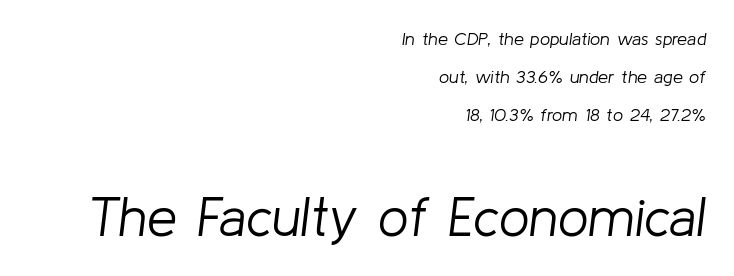
{"italic": "yes", "lean": "right", "slant_degrees": 8, "bold": "no", "weight": "light", "width": "normal", "stroke_contrast": "low", "x_height": "medium", "monospaced": "no", "underline": "no", "align": "right", "line_spacing": "loose", "line_spacing_ratio": 2.1, "letter_spacing": "normal", "letter_spacing_em": 0.0, "larger_block": "second", "size_ratio": 3.0, "glyph_px": 54}
